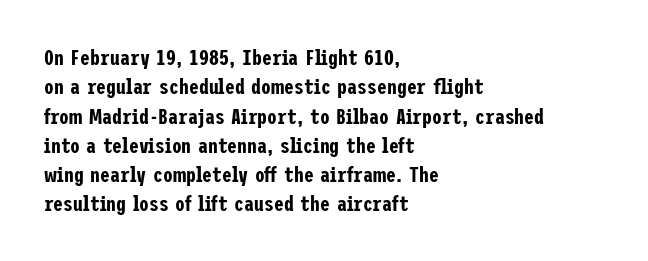
The image shows 22 px text type, upright; set left-aligned, normal line spacing (1.33x), normal letter spacing, not underlined.
